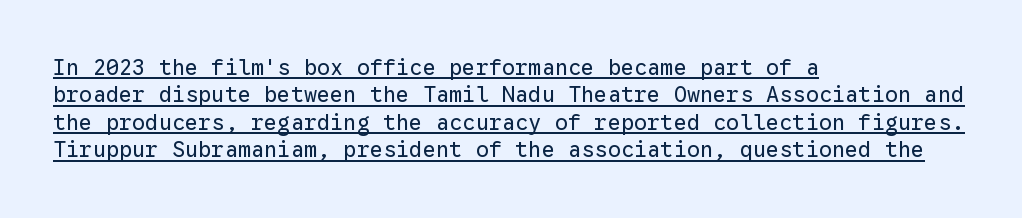
{"italic": "no", "bold": "no", "underline": "yes", "align": "left", "line_spacing": "normal", "line_spacing_ratio": 1.25, "letter_spacing": "normal", "letter_spacing_em": 0.0, "glyph_px": 22}
